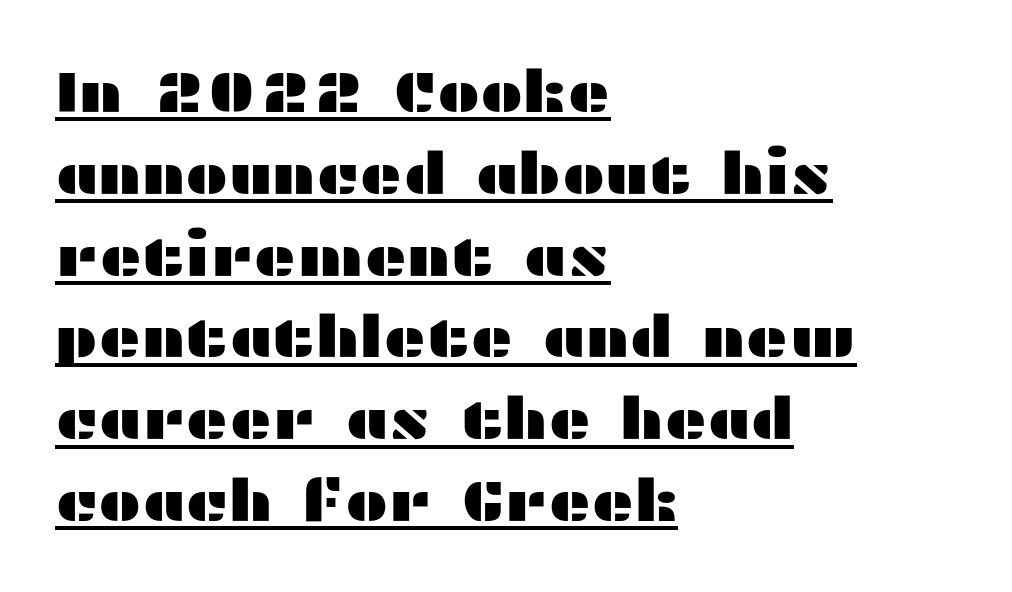
The image shows 58 px wide sans-serif type, upright; set left-aligned, normal line spacing (1.41x), normal letter spacing, underlined; medium stroke contrast and a medium x-height.
